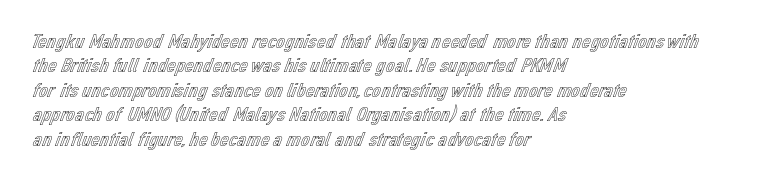
Q: Is the text italic (slanted)? A: Yes.
Q: Is the text underlined? A: No.
Q: How is the paragraph aligned? A: Left-aligned.
Q: Is the spacing between letters normal or unusually wide? A: Normal.
